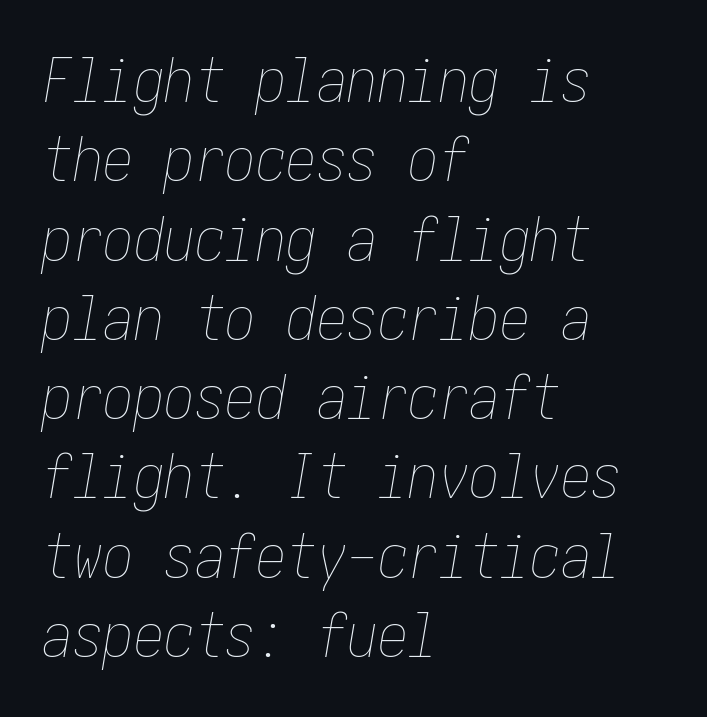
{"italic": "yes", "lean": "right", "slant_degrees": 10, "bold": "no", "weight": "thin", "width": "condensed", "stroke_contrast": "low", "x_height": "medium", "underline": "no", "align": "left", "line_spacing": "normal", "line_spacing_ratio": 1.3, "letter_spacing": "normal", "letter_spacing_em": 0.0, "glyph_px": 61}
